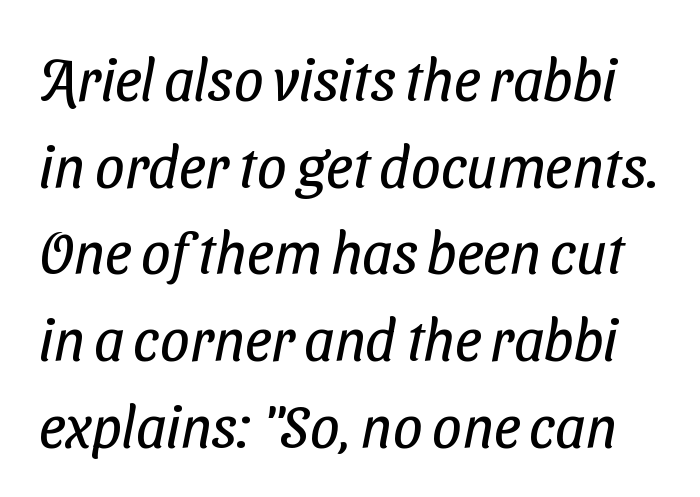
{"serif": "no", "bold": "no", "weight": "regular", "width": "condensed", "stroke_contrast": "low", "x_height": "medium", "monospaced": "no", "underline": "no", "line_spacing": "normal", "line_spacing_ratio": 1.47, "letter_spacing": "normal", "letter_spacing_em": 0.0, "glyph_px": 59}
